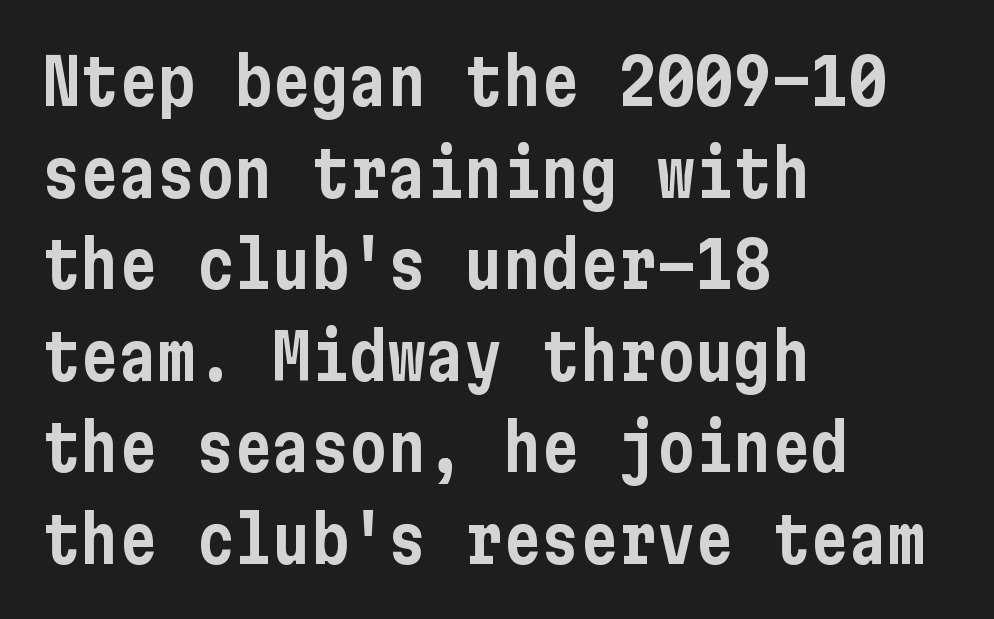
There is no visible air inserted between adjacent glyphs. Nobody drew a line under any word here. This rendering employs a face without finishing strokes, i.e., a sans-serif. It's the straight-up-and-down kind of type.
